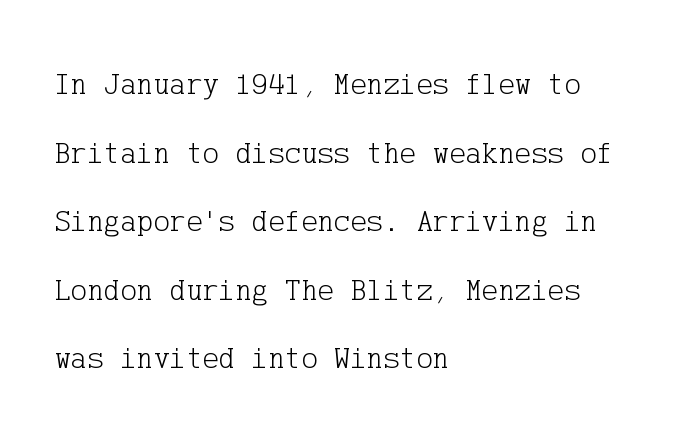
The image shows 31 px light serif type, upright; set left-aligned, loose line spacing (2.21x), normal letter spacing, not underlined; low stroke contrast and a medium x-height.
